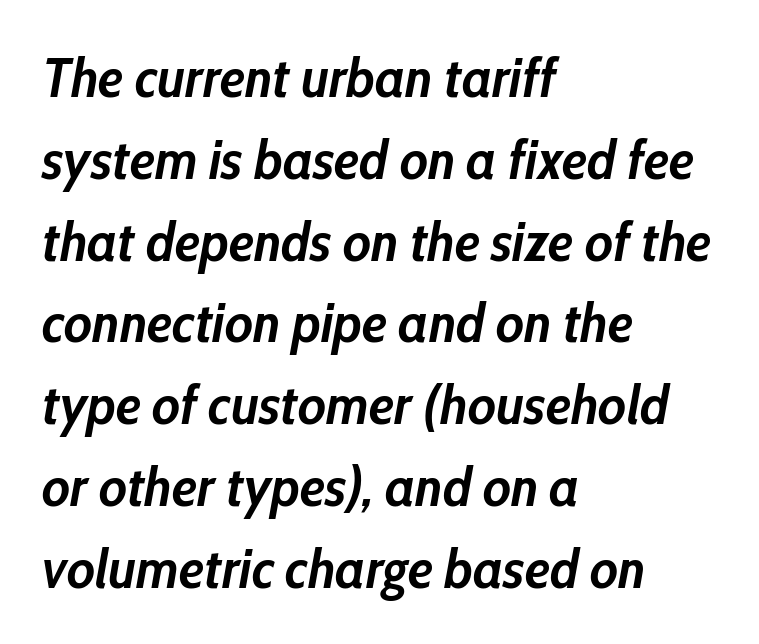
The image shows 56 px semibold, condensed type, italic (leaning right); set left-aligned, normal line spacing (1.46x), normal letter spacing, not underlined; low stroke contrast and a medium x-height.
